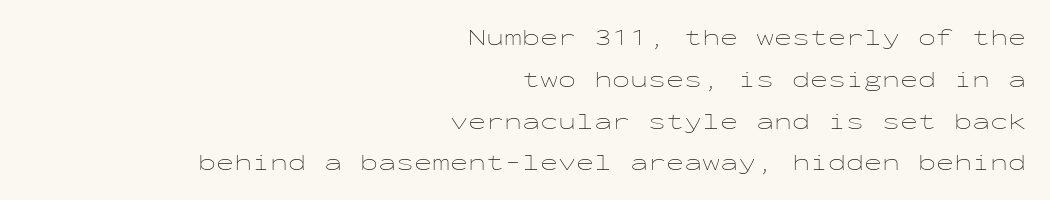
What stands out about the letter spacing? Nothing — it is the standard amount. Does the copy run flush right? Yes — the right margin is perfectly even. The font's upright variant was chosen for this text. Stem width sits at or under what a default text font uses.
